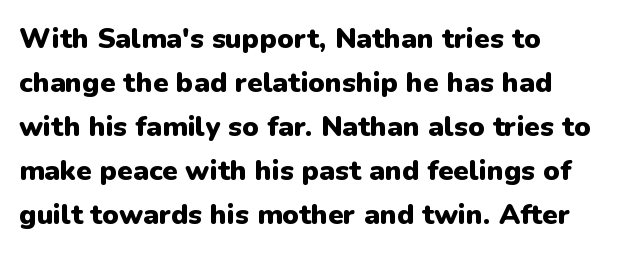
Q: Is the text bold? A: Yes.
Q: Is the text italic (slanted)? A: No, it is upright.
Q: Is the typeface a serif or a sans-serif typeface? A: Sans-serif.
Q: Is the text underlined? A: No.
Q: How is the paragraph aligned? A: Left-aligned.
Q: Is the spacing between letters normal or unusually wide? A: Normal.
Q: Is the spacing between lines tight, normal or loose? A: Normal.
Q: Width (condensed, normal, or wide)? A: Normal.
Q: Stroke contrast? A: Low.
Q: x-height? A: Medium.
Q: Monospaced? A: No.
